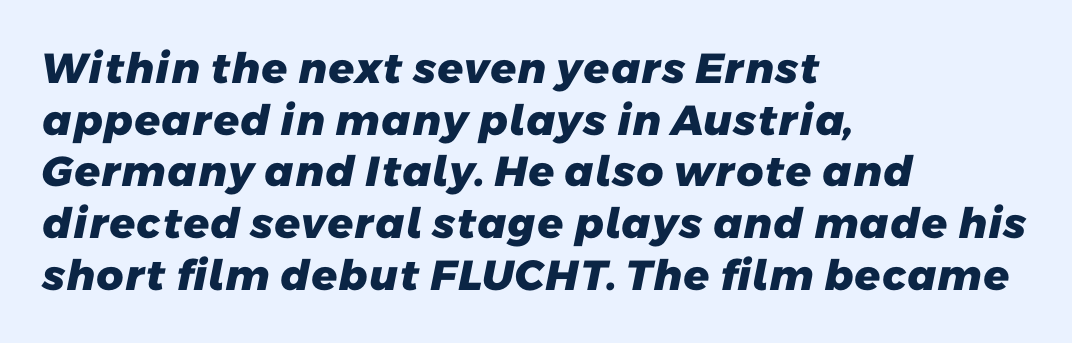
Standard letterfit; no display-style spreading of the glyphs. Anything drawn beneath the words? Only blank space. Weight check: bold — yes, fully. Spacing verdict: proportional, widths tailored to each character. A typesetter would label this face a sans.
